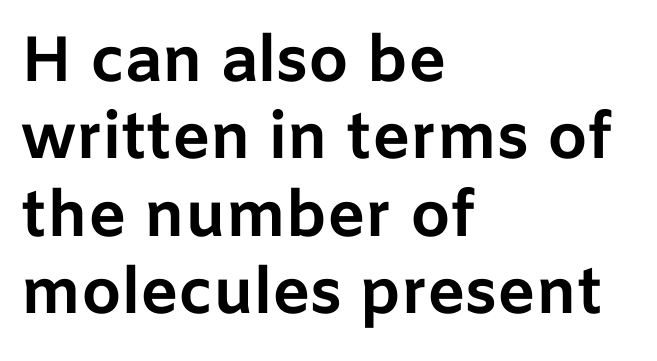
{"serif": "no", "italic": "no", "bold": "yes", "weight": "bold", "width": "normal", "stroke_contrast": "low", "x_height": "medium", "monospaced": "no", "underline": "no", "align": "left", "line_spacing_ratio": 1.21, "letter_spacing": "normal", "letter_spacing_em": 0.0, "glyph_px": 64}
